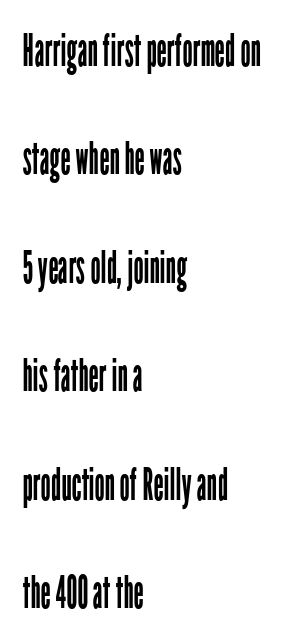
Q: Is the text bold? A: No.
Q: Is the text italic (slanted)? A: No, it is upright.
Q: Is the typeface a serif or a sans-serif typeface? A: Sans-serif.
Q: Is the text underlined? A: No.
Q: How is the paragraph aligned? A: Left-aligned.
Q: Is the spacing between letters normal or unusually wide? A: Normal.
Q: Is the spacing between lines tight, normal or loose? A: Loose.
Q: Width (condensed, normal, or wide)? A: Condensed.
Q: Stroke contrast? A: Low.
Q: x-height? A: Medium.
Q: Monospaced? A: No.
